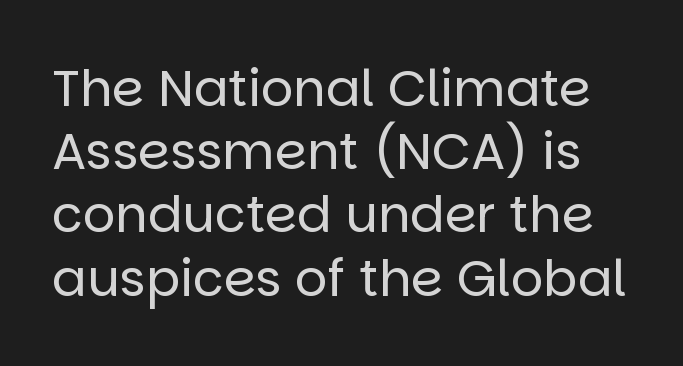
The image shows 51 px regular-weight sans-serif type, upright; set line spacing 1.24x, normal letter spacing, not underlined; low stroke contrast and a large x-height.
